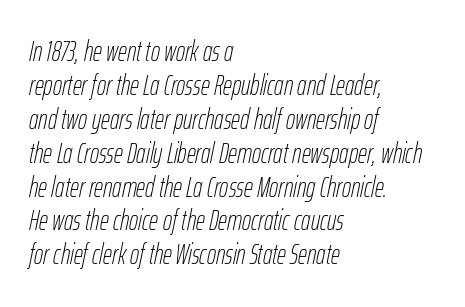
{"italic": "yes", "lean": "right", "slant_degrees": 12, "bold": "no", "weight": "thin", "width": "condensed", "stroke_contrast": "low", "x_height": "medium", "monospaced": "no", "underline": "no", "align": "left", "line_spacing_ratio": 1.21, "letter_spacing": "normal", "letter_spacing_em": 0.0, "glyph_px": 28}
